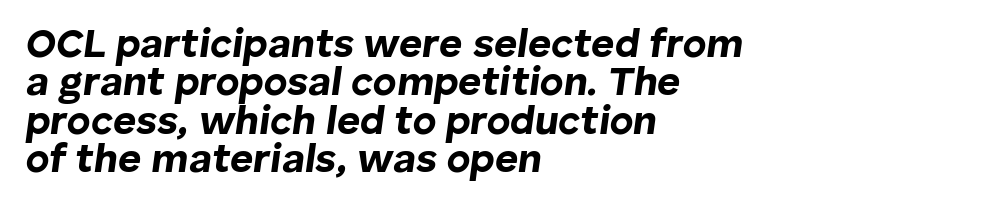
Caption: multi-line text, flush left, ragged right. Looks like regular typesetting: each glyph gets only the width it needs. Plain, unruled lines of type. The lettering tilts uniformly, giving the passage an italic look.
